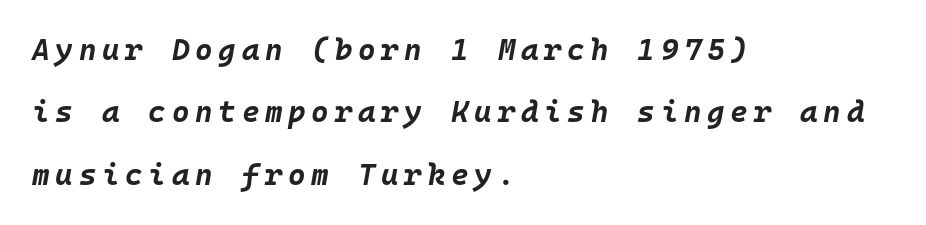
The image shows 30 px bold type, italic (leaning right), monospaced; set left-aligned, loose line spacing (2.08x), not underlined; low stroke contrast and a large x-height.
